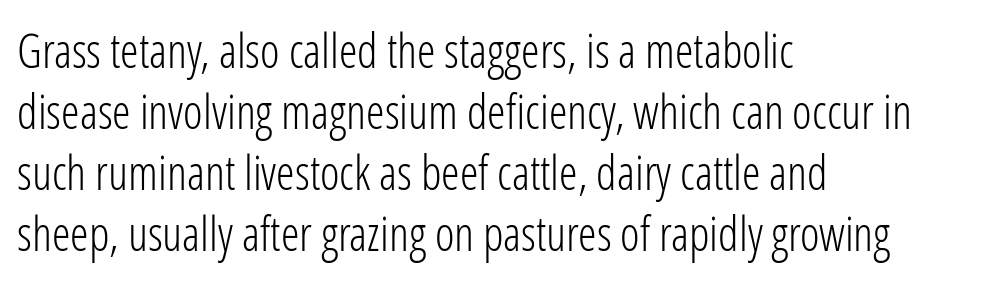
{"serif": "no", "italic": "no", "bold": "no", "weight": "light", "width": "condensed", "stroke_contrast": "low", "x_height": "medium", "monospaced": "no", "underline": "no", "align": "left", "line_spacing": "normal", "line_spacing_ratio": 1.3, "letter_spacing": "normal", "letter_spacing_em": 0.0, "glyph_px": 47}
